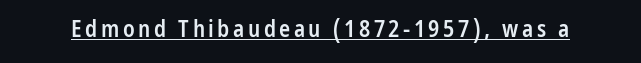
{"italic": "no", "bold": "semi", "underline": "yes", "glyph_px": 23}
